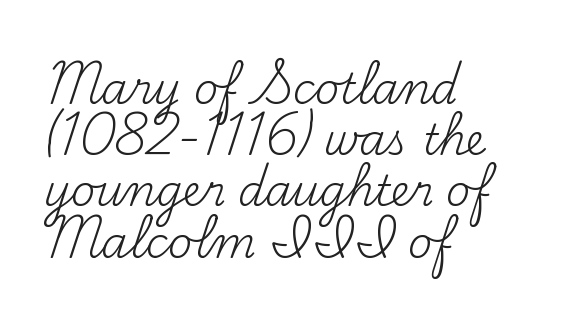
The image shows 42 px regular-weight serif type; set left-aligned, line spacing 1.22x, normal letter spacing, not underlined; medium stroke contrast and a small x-height.
